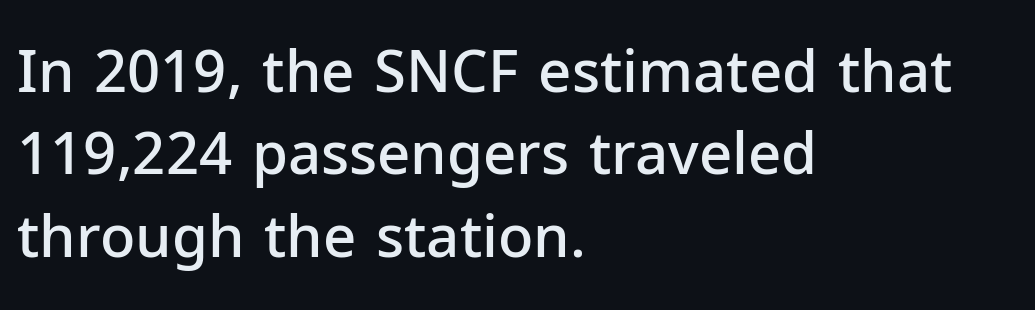
Posture: upright roman. The face used here is rendered with its standard letterfit. Font category for this specimen: sans-serif. Firm but not heavy-handed strokes: this text is semibold. The rendering uses natural spacing where letterforms have individual widths.
